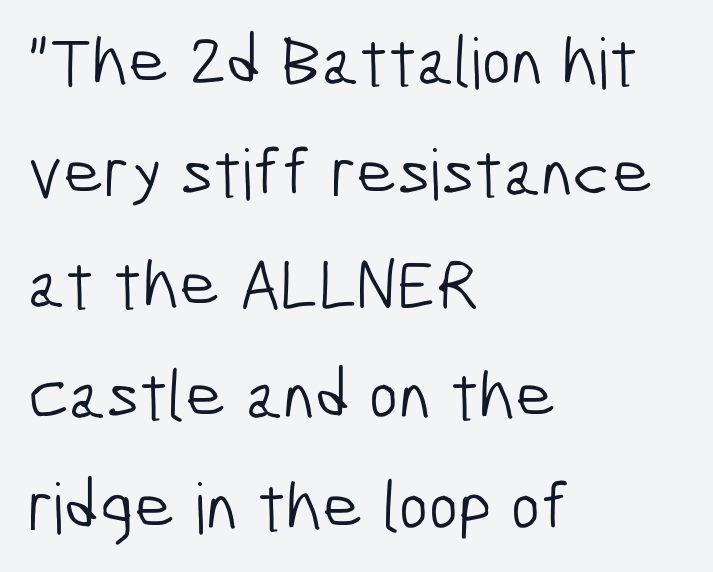
Q: Is the text bold? A: No.
Q: Is the typeface a serif or a sans-serif typeface? A: Sans-serif.
Q: Is the text underlined? A: No.
Q: How is the paragraph aligned? A: Left-aligned.
Q: Is the spacing between letters normal or unusually wide? A: Normal.
Q: Is the spacing between lines tight, normal or loose? A: Normal.
Q: Width (condensed, normal, or wide)? A: Condensed.
Q: Stroke contrast? A: Low.
Q: x-height? A: Medium.
Q: Monospaced? A: No.
